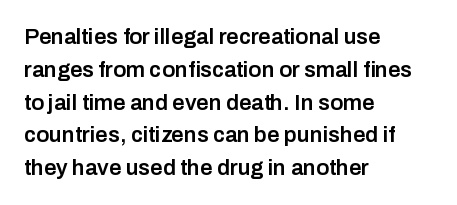
The image shows 22 px text type, upright; set left-aligned, normal line spacing (1.49x), normal letter spacing, not underlined.
